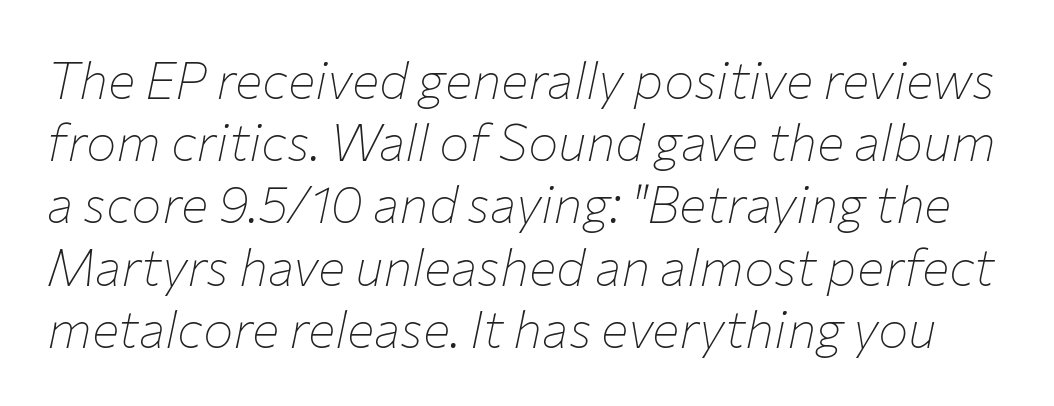
The image shows 51 px thin type, italic (leaning right); set line spacing 1.22x, normal letter spacing, not underlined; low stroke contrast and a medium x-height.
